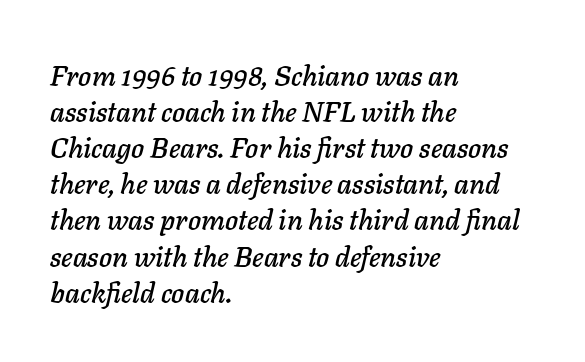
Q: Is the text italic (slanted)? A: Yes, it leans right by about 11 degrees.
Q: Is the text underlined? A: No.
Q: How is the paragraph aligned? A: Left-aligned.
Q: Is the spacing between letters normal or unusually wide? A: Normal.
Q: Is the spacing between lines tight, normal or loose? A: Normal.
Q: Width (condensed, normal, or wide)? A: Normal.
Q: Stroke contrast? A: Low.
Q: x-height? A: Medium.
Q: Monospaced? A: No.
